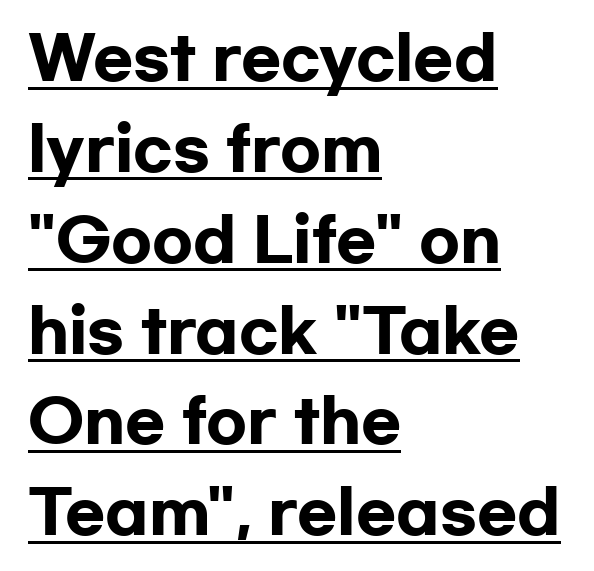
The letters stand upright; this is a roman face. This sample has the flowing, uneven cadence of proportional lettering. This rendering leaves character spacing at its baseline value. Type style note: lacks serifs. Each line starts at the same left margin while the right side varies. Set as a true bold cut, around the 700 mark.
